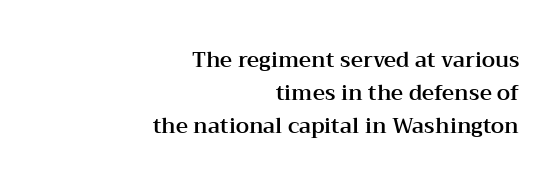
{"italic": "no", "underline": "no", "align": "right", "line_spacing": "normal", "line_spacing_ratio": 1.57, "letter_spacing": "normal", "letter_spacing_em": 0.0, "glyph_px": 21}
